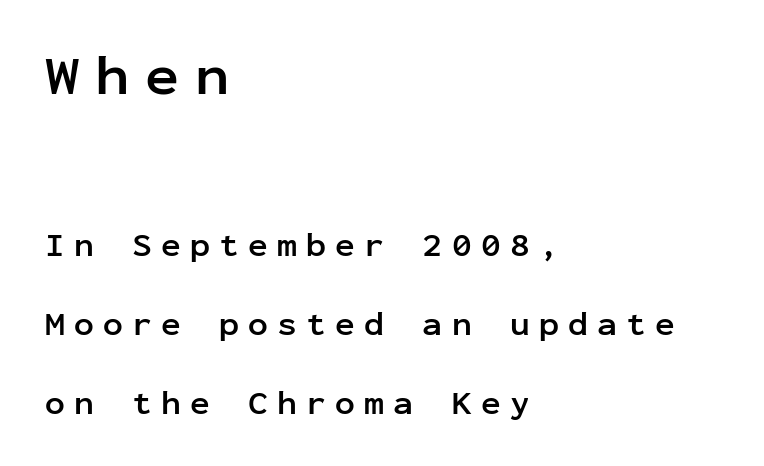
Q: Is the text bold? A: Yes.
Q: Is the text italic (slanted)? A: No, it is upright.
Q: Is the typeface a serif or a sans-serif typeface? A: Sans-serif.
Q: Is the text underlined? A: No.
Q: How is the paragraph aligned? A: Left-aligned.
Q: Is the spacing between letters normal or unusually wide? A: Unusually wide.
Q: Is the spacing between lines tight, normal or loose? A: Loose.
Q: Which block of text is set in a larger size, the first (top) or the second (bottom)? A: The first (top) one.
Q: Width (condensed, normal, or wide)? A: Normal.
Q: Stroke contrast? A: Low.
Q: x-height? A: Medium.
Q: Monospaced? A: Yes.
